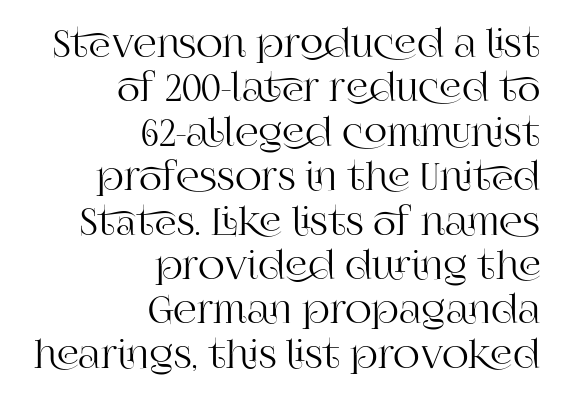
{"serif": "yes", "italic": "no", "width": "normal", "stroke_contrast": "high", "x_height": "large", "monospaced": "no", "underline": "no", "align": "right", "line_spacing_ratio": 1.2, "letter_spacing": "normal", "letter_spacing_em": 0.0, "glyph_px": 37}
